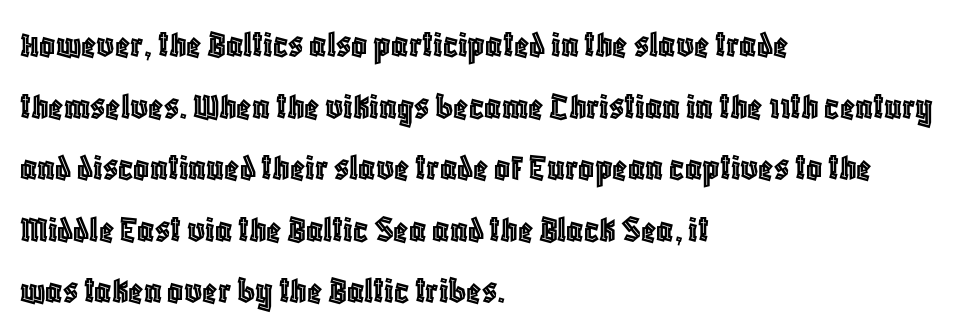
The image shows 39 px condensed type, upright; set left-aligned, normal line spacing (1.58x), normal letter spacing, not underlined; a large x-height.
